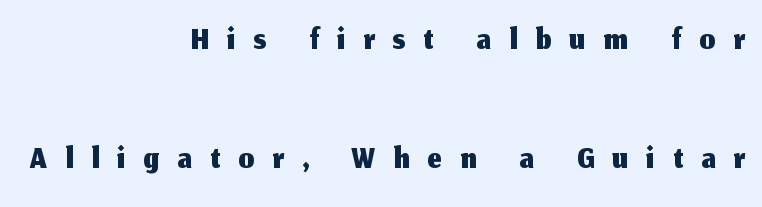
Q: Is the text italic (slanted)? A: No, it is upright.
Q: Is the typeface a serif or a sans-serif typeface? A: Sans-serif.
Q: Is the text underlined? A: No.
Q: How is the paragraph aligned? A: Right-aligned.
Q: Is the spacing between letters normal or unusually wide? A: Unusually wide.
Q: Is the spacing between lines tight, normal or loose? A: Loose.
Q: Width (condensed, normal, or wide)? A: Normal.
Q: Stroke contrast? A: Medium.
Q: x-height? A: Medium.
Q: Monospaced? A: No.
